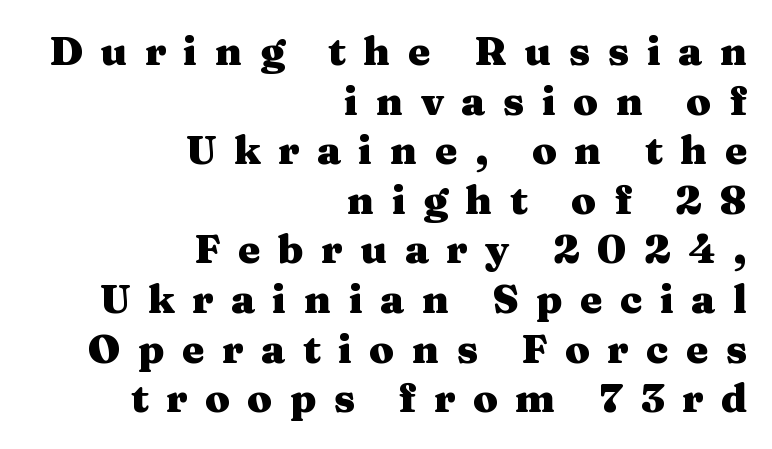
Q: Is the text bold? A: Yes.
Q: Is the text italic (slanted)? A: No, it is upright.
Q: Is the typeface a serif or a sans-serif typeface? A: Serif.
Q: Is the text underlined? A: No.
Q: How is the paragraph aligned? A: Right-aligned.
Q: Is the spacing between letters normal or unusually wide? A: Unusually wide.
Q: Width (condensed, normal, or wide)? A: Wide.
Q: Stroke contrast? A: Medium.
Q: x-height? A: Medium.
Q: Monospaced? A: No.
